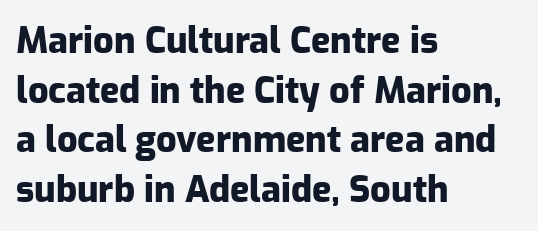
Q: Is the text bold? A: Yes.
Q: Is the text italic (slanted)? A: No, it is upright.
Q: Is the typeface a serif or a sans-serif typeface? A: Sans-serif.
Q: Is the text underlined? A: No.
Q: How is the paragraph aligned? A: Left-aligned.
Q: Is the spacing between letters normal or unusually wide? A: Normal.
Q: Is the spacing between lines tight, normal or loose? A: Normal.
Q: Width (condensed, normal, or wide)? A: Normal.
Q: Stroke contrast? A: Low.
Q: x-height? A: Medium.
Q: Monospaced? A: No.
